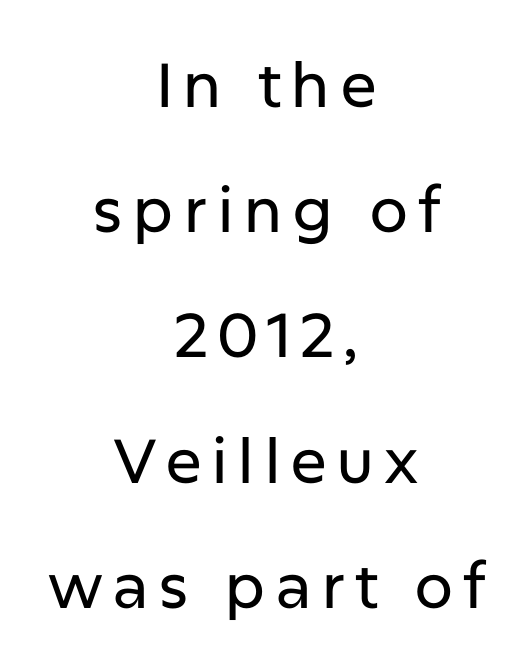
{"serif": "no", "italic": "no", "width": "normal", "stroke_contrast": "low", "x_height": "medium", "monospaced": "no", "underline": "no", "align": "center", "line_spacing": "loose", "line_spacing_ratio": 2.02, "glyph_px": 62}
